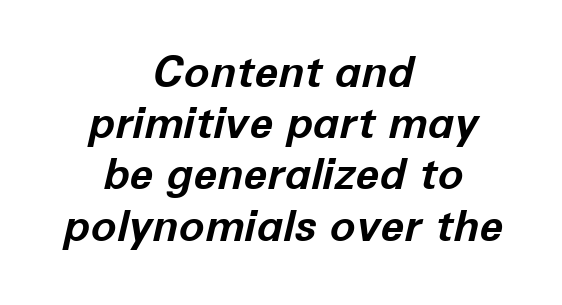
Q: Is the text bold? A: Yes.
Q: Is the text italic (slanted)? A: Yes, it leans right by about 12 degrees.
Q: Is the text underlined? A: No.
Q: How is the paragraph aligned? A: Centered.
Q: Is the spacing between letters normal or unusually wide? A: Normal.
Q: Width (condensed, normal, or wide)? A: Normal.
Q: Stroke contrast? A: Low.
Q: x-height? A: Medium.
Q: Monospaced? A: No.
